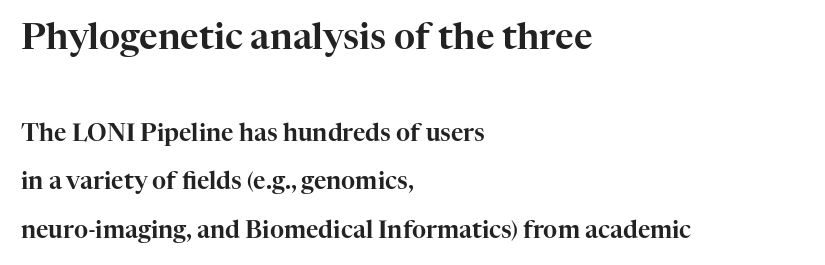
{"serif": "yes", "italic": "no", "width": "normal", "stroke_contrast": "high", "x_height": "medium", "monospaced": "no", "underline": "no", "align": "left", "line_spacing": "loose", "line_spacing_ratio": 2.01, "letter_spacing": "normal", "letter_spacing_em": 0.0, "larger_block": "first", "size_ratio": 1.5, "glyph_px": 36}
